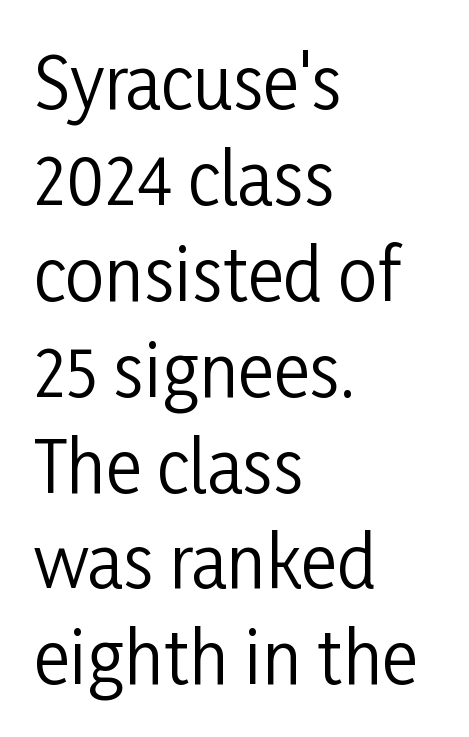
Q: Is the text bold? A: No.
Q: Is the text italic (slanted)? A: No, it is upright.
Q: Is the typeface a serif or a sans-serif typeface? A: Sans-serif.
Q: Is the text underlined? A: No.
Q: How is the paragraph aligned? A: Left-aligned.
Q: Is the spacing between letters normal or unusually wide? A: Normal.
Q: Is the spacing between lines tight, normal or loose? A: Normal.
Q: Width (condensed, normal, or wide)? A: Condensed.
Q: Stroke contrast? A: Low.
Q: x-height? A: Medium.
Q: Monospaced? A: No.
